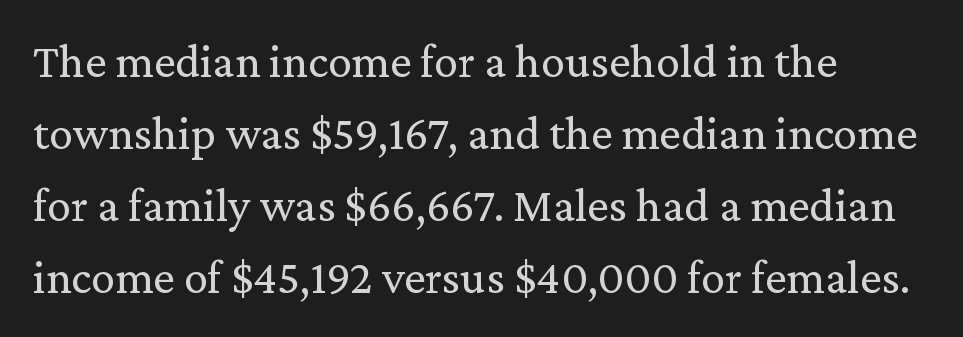
{"serif": "yes", "italic": "no", "bold": "no", "weight": "regular", "width": "normal", "stroke_contrast": "low", "x_height": "medium", "monospaced": "no", "underline": "no", "align": "left", "line_spacing": "normal", "line_spacing_ratio": 1.5, "letter_spacing": "normal", "letter_spacing_em": 0.0, "glyph_px": 48}
